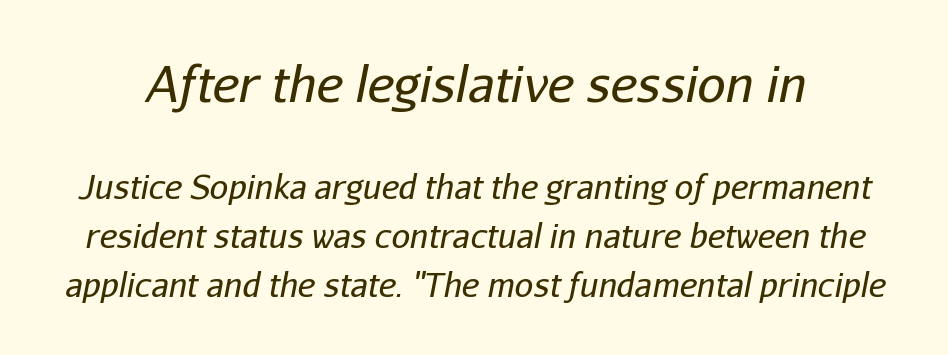
{"italic": "yes", "lean": "right", "slant_degrees": 11, "bold": "no", "weight": "regular", "width": "normal", "stroke_contrast": "low", "x_height": "medium", "monospaced": "no", "underline": "no", "line_spacing": "normal", "line_spacing_ratio": 1.48, "letter_spacing": "normal", "letter_spacing_em": 0.0, "larger_block": "first", "size_ratio": 1.52, "glyph_px": 50}
